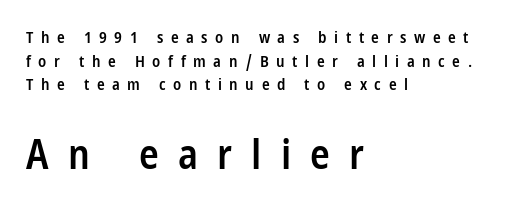
The image shows 41 px semibold, condensed sans-serif type, upright; set left-aligned, normal line spacing (1.47x), unusually wide letter spacing (+0.47 em), not underlined; the second (bottom) block is 2.56x larger; low stroke contrast and a large x-height.
